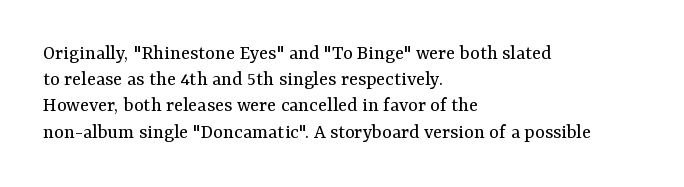
Does extra space separate the letters? No, they use regular spacing. Layout note: lines flush left. The area under the type is left untouched. This reads as an unemphasized weight, regular at the heaviest. This is roman type, the default non-slanted kind. Vertical spacing — default.
